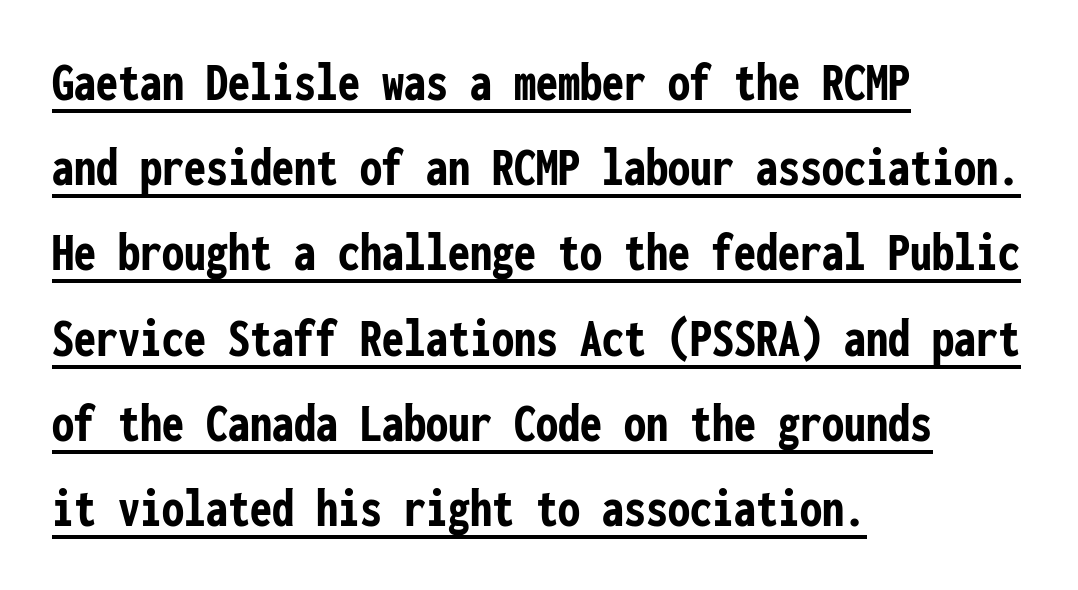
Teacher's note: observe the even left margin — that is flush-left alignment. How are the letters spaced? Ordinarily, with no added tracking. You can tell it's not italic because the verticals are truly vertical. The letters carry no serifs — their stems end cleanly without finishing strokes.
